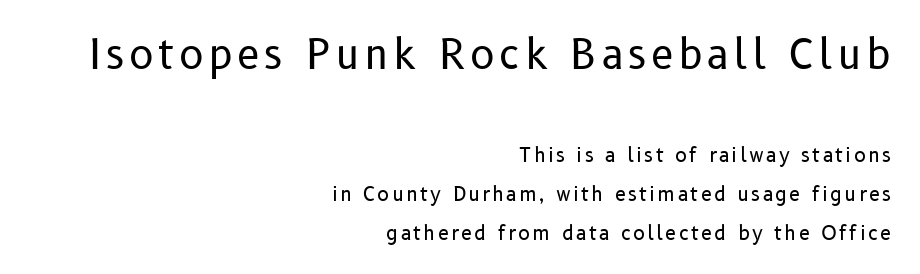
Q: Is the text bold? A: No.
Q: Is the text italic (slanted)? A: No, it is upright.
Q: Is the typeface a serif or a sans-serif typeface? A: Sans-serif.
Q: Is the text underlined? A: No.
Q: How is the paragraph aligned? A: Right-aligned.
Q: Is the spacing between lines tight, normal or loose? A: Loose.
Q: Which block of text is set in a larger size, the first (top) or the second (bottom)? A: The first (top) one.
Q: Width (condensed, normal, or wide)? A: Normal.
Q: Stroke contrast? A: Low.
Q: x-height? A: Medium.
Q: Monospaced? A: No.
